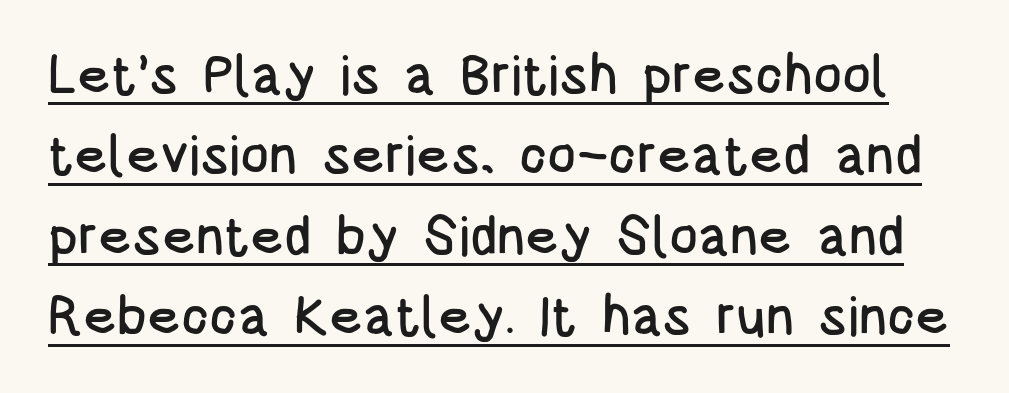
{"serif": "no", "italic": "no", "width": "condensed", "stroke_contrast": "low", "x_height": "large", "monospaced": "no", "underline": "yes", "line_spacing": "normal", "line_spacing_ratio": 1.49, "letter_spacing": "normal", "letter_spacing_em": 0.0, "glyph_px": 54}
